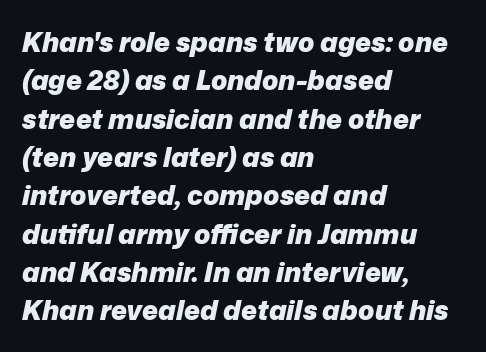
The image shows 27 px bold type, italic (leaning right); set left-aligned, normal line spacing (1.42x), normal letter spacing, not underlined.
